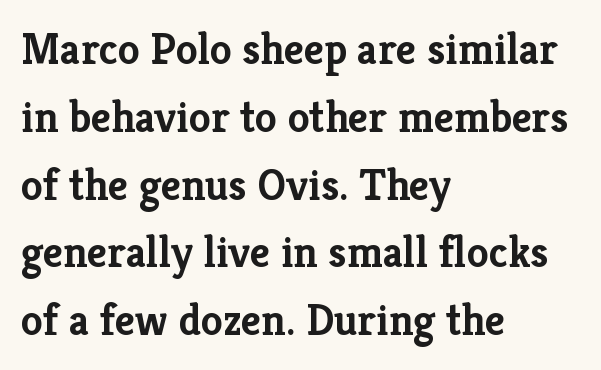
Q: Is the text bold? A: Yes.
Q: Is the text italic (slanted)? A: No, it is upright.
Q: Is the typeface a serif or a sans-serif typeface? A: Serif.
Q: Is the text underlined? A: No.
Q: How is the paragraph aligned? A: Left-aligned.
Q: Is the spacing between letters normal or unusually wide? A: Normal.
Q: Is the spacing between lines tight, normal or loose? A: Normal.
Q: Width (condensed, normal, or wide)? A: Normal.
Q: Stroke contrast? A: Low.
Q: x-height? A: Medium.
Q: Monospaced? A: No.
